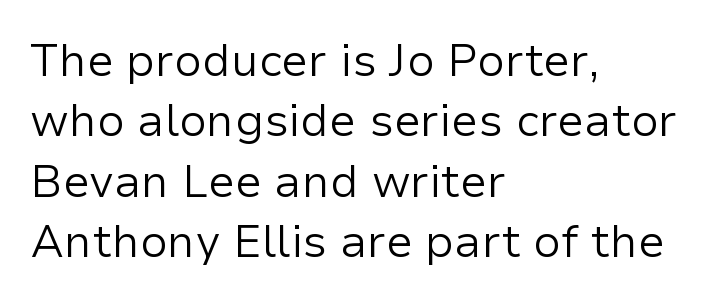
Underlining? Definitely not there. Stems and bowls with no extra thickness — not bold. Is the letter spacing exaggerated? No — it looks like the ordinary default. Type style note: lacks serifs. Horizontally, the lines are justified to the leading edge only.
